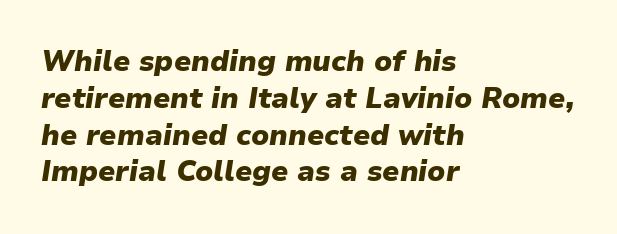
{"italic": "yes", "lean": "right", "slant_degrees": 9, "bold": "yes", "weight": "heavy", "width": "normal", "stroke_contrast": "low", "x_height": "medium", "monospaced": "no", "underline": "no", "align": "left", "line_spacing": "normal", "line_spacing_ratio": 1.27, "letter_spacing": "normal", "letter_spacing_em": 0.0, "glyph_px": 29}
